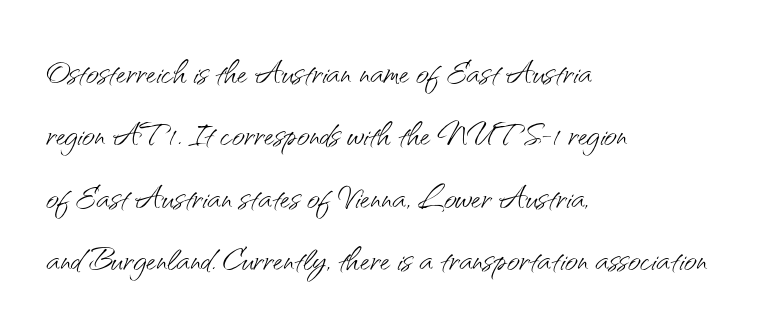
The image shows 44 px light sans-serif type; set left-aligned, normal line spacing (1.42x), normal letter spacing, not underlined; medium stroke contrast and a small x-height.
